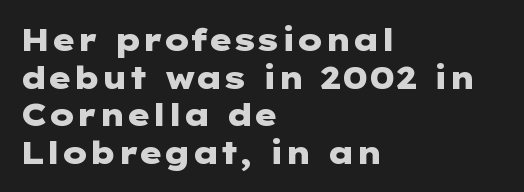
Q: Is the text bold? A: Yes.
Q: Is the text italic (slanted)? A: No, it is upright.
Q: Is the typeface a serif or a sans-serif typeface? A: Sans-serif.
Q: Is the text underlined? A: No.
Q: How is the paragraph aligned? A: Left-aligned.
Q: Is the spacing between letters normal or unusually wide? A: Normal.
Q: Width (condensed, normal, or wide)? A: Wide.
Q: Stroke contrast? A: Low.
Q: x-height? A: Medium.
